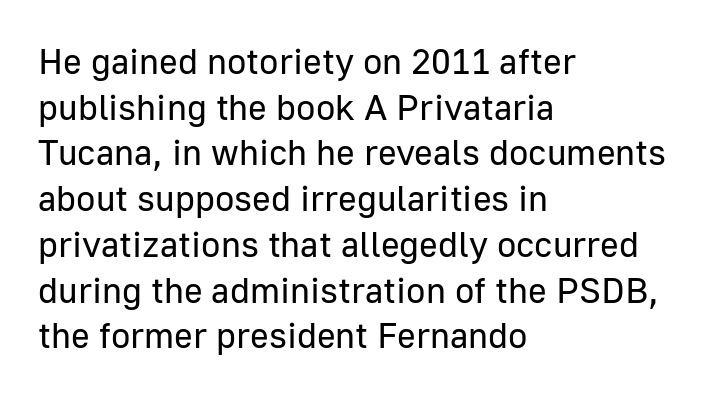
{"serif": "no", "italic": "no", "bold": "no", "weight": "regular", "width": "normal", "stroke_contrast": "low", "x_height": "medium", "monospaced": "no", "underline": "no", "align": "left", "line_spacing": "normal", "line_spacing_ratio": 1.27, "letter_spacing": "normal", "letter_spacing_em": 0.0, "glyph_px": 36}
